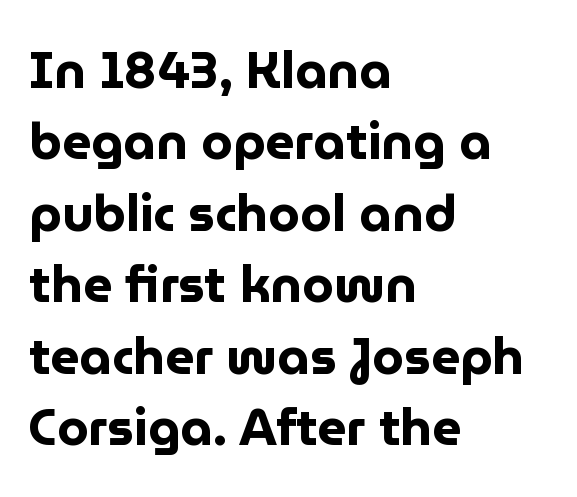
{"serif": "no", "italic": "no", "bold": "yes", "weight": "bold", "width": "normal", "stroke_contrast": "low", "x_height": "medium", "monospaced": "no", "underline": "no", "align": "left", "line_spacing": "normal", "line_spacing_ratio": 1.4, "letter_spacing": "normal", "letter_spacing_em": 0.0, "glyph_px": 51}
